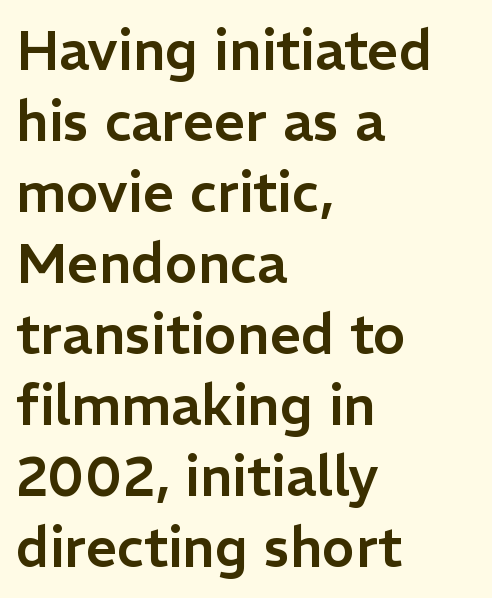
The image shows 55 px sans-serif type, upright; set left-aligned, normal line spacing (1.29x), normal letter spacing, not underlined; low stroke contrast and a medium x-height.
